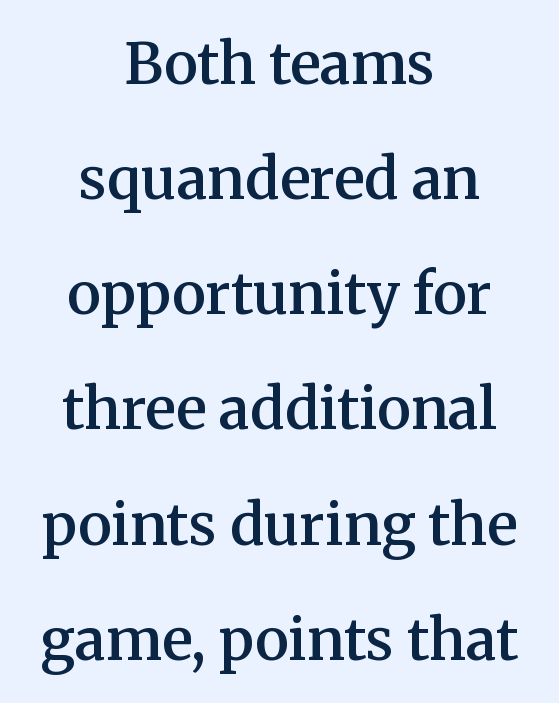
This is the regular roman posture of the typeface. The passage shown is not underscored anywhere. The letters are semibold — heavier than regular but short of a full bold. In CSS terms this would be text-align: center.
